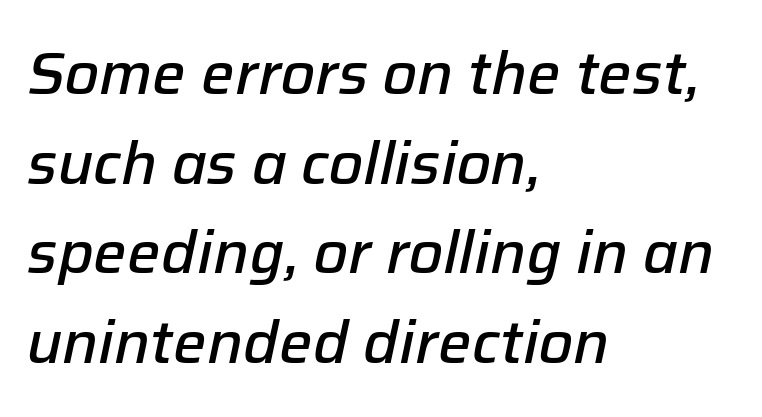
The image shows 59 px semibold type, italic (leaning right); set left-aligned, normal line spacing (1.52x), normal letter spacing, not underlined; low stroke contrast and a medium x-height.
